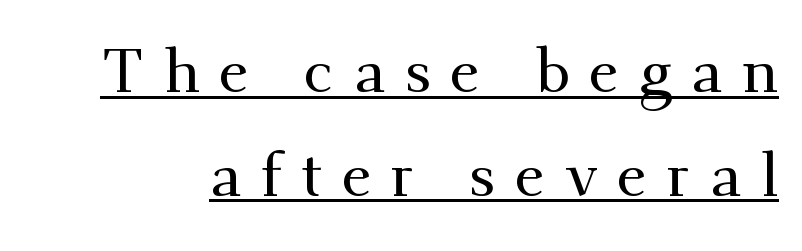
Quick note: not italic, upright. Line spacing here is normal. How are the letters spaced? Widely, with obvious added tracking. Proportional: the letters do not fall into vertical columns.
